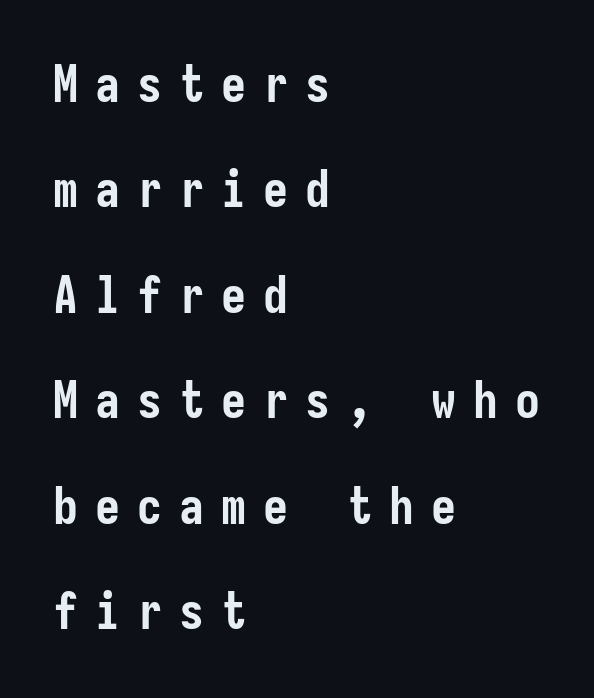
Q: Is the text bold? A: Yes.
Q: Is the text italic (slanted)? A: No, it is upright.
Q: Is the typeface a serif or a sans-serif typeface? A: Sans-serif.
Q: Is the text underlined? A: No.
Q: How is the paragraph aligned? A: Left-aligned.
Q: Is the spacing between letters normal or unusually wide? A: Unusually wide.
Q: Is the spacing between lines tight, normal or loose? A: Loose.
Q: Width (condensed, normal, or wide)? A: Condensed.
Q: Stroke contrast? A: Low.
Q: x-height? A: Medium.
